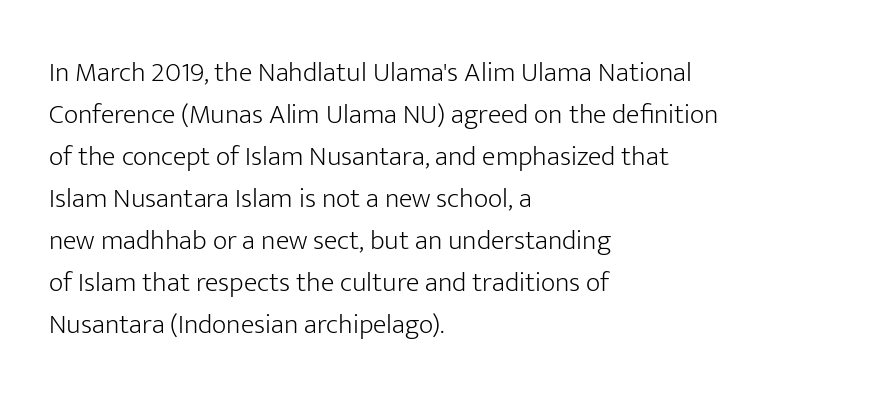
Q: Is the text bold? A: No.
Q: Is the text italic (slanted)? A: No, it is upright.
Q: Is the typeface a serif or a sans-serif typeface? A: Sans-serif.
Q: Is the text underlined? A: No.
Q: How is the paragraph aligned? A: Left-aligned.
Q: Is the spacing between letters normal or unusually wide? A: Normal.
Q: Is the spacing between lines tight, normal or loose? A: Normal.
Q: Width (condensed, normal, or wide)? A: Normal.
Q: Stroke contrast? A: Low.
Q: x-height? A: Medium.
Q: Monospaced? A: No.
